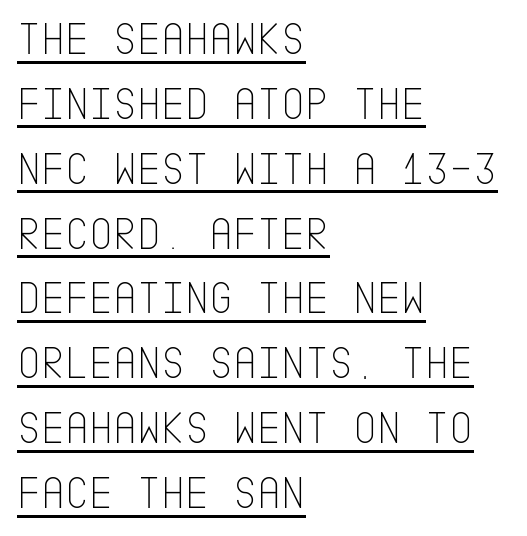
The image shows 46 px thin, condensed sans-serif type, upright; set left-aligned, normal line spacing (1.41x), normal letter spacing, underlined; low stroke contrast and a large x-height.
